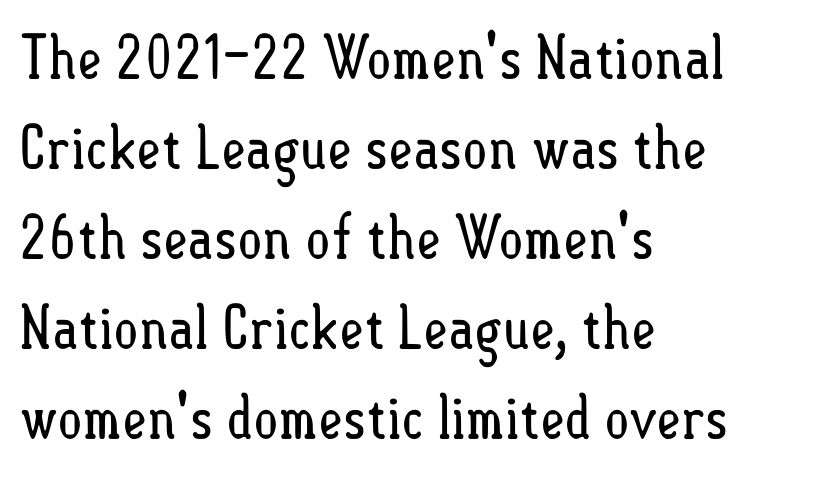
{"italic": "no", "bold": "no", "weight": "regular", "width": "condensed", "stroke_contrast": "low", "x_height": "small", "monospaced": "no", "underline": "no", "align": "left", "line_spacing": "normal", "line_spacing_ratio": 1.5, "letter_spacing": "normal", "letter_spacing_em": 0.0, "glyph_px": 60}
